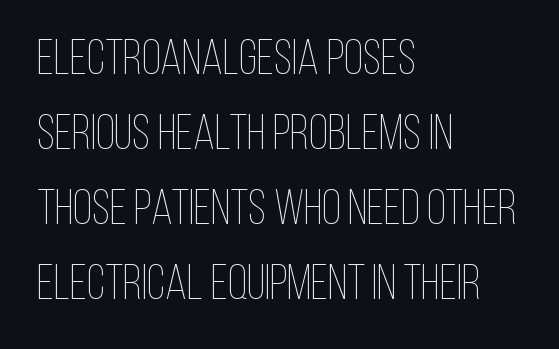
No chunkiness to these letters — they're not bold. Spacing verdict: proportional, widths tailored to each character. Rows of type keep a routine distance in the vertical direction. Tracking here is standard; glyphs follow each other at the usual distance. The axis of the letterforms is exactly vertical.
